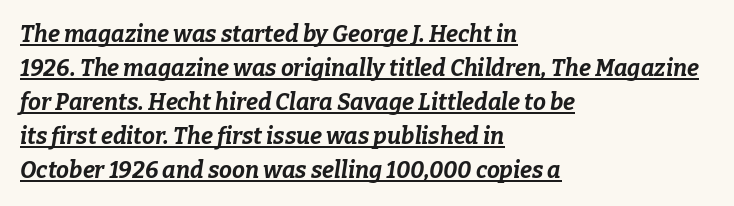
{"italic": "yes", "lean": "right", "slant_degrees": 9, "bold": "yes", "underline": "yes", "align": "left", "line_spacing": "normal", "line_spacing_ratio": 1.48, "letter_spacing": "normal", "letter_spacing_em": 0.0, "glyph_px": 23}
